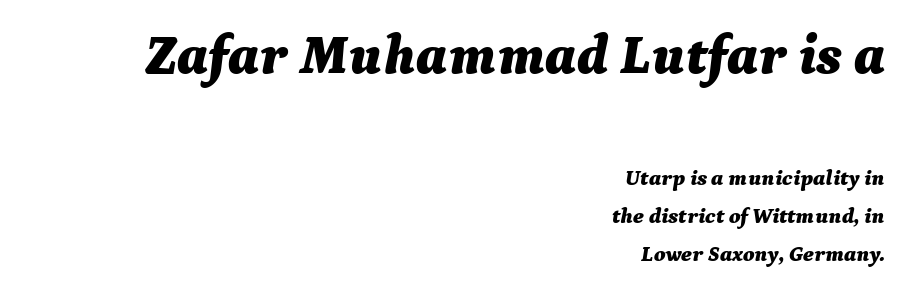
This is oblique type, the kind used for emphasis or titles. Compared with a flush-left layout, this one pins lines to the opposite, right side. Strong, thick strokes mark this as bold type. Typesetter's note — upper block bumped up in size, lower block left smaller. Students, note that the glyphs here touch the page at normal intervals. Varying glyph widths throughout — classic text-font behaviour.
